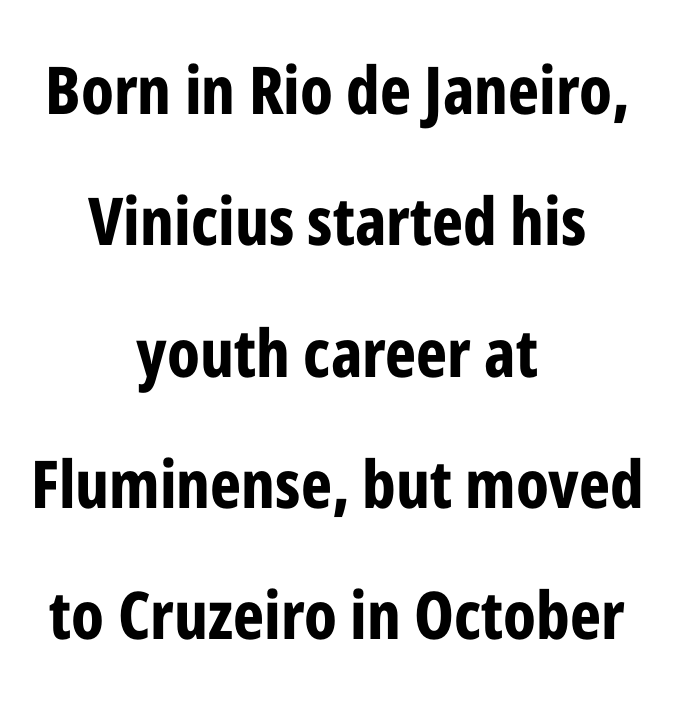
The image shows 66 px bold, condensed sans-serif type, upright; set centered, loose line spacing (1.99x), normal letter spacing, not underlined; low stroke contrast and a medium x-height.
